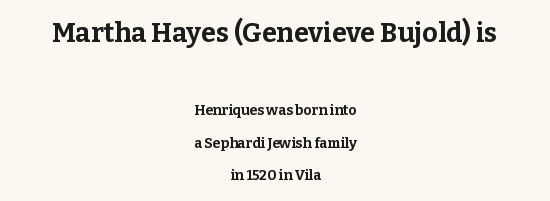
{"italic": "no", "bold": "yes", "underline": "no", "align": "center", "line_spacing": "loose", "line_spacing_ratio": 2.34, "letter_spacing": "normal", "letter_spacing_em": 0.0, "larger_block": "first", "size_ratio": 1.93, "glyph_px": 27}
